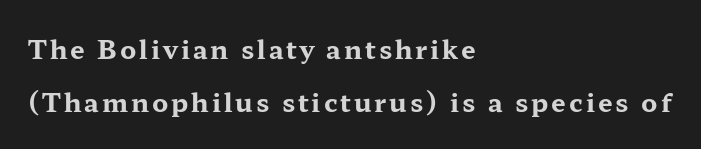
{"italic": "no", "bold": "yes", "underline": "no", "align": "left", "line_spacing": "loose", "line_spacing_ratio": 2.05, "glyph_px": 26}
